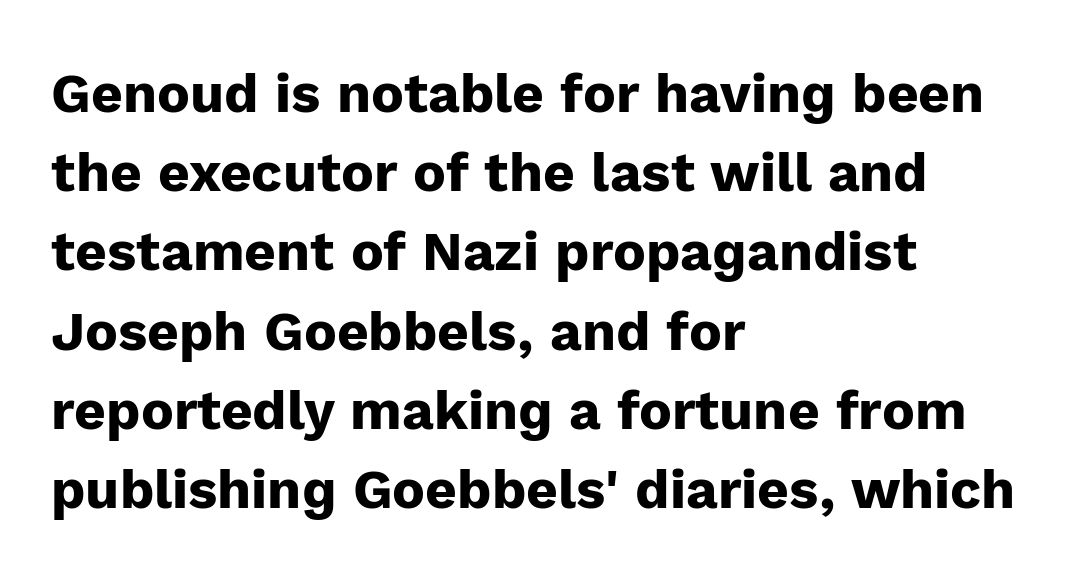
Q: Is the text bold? A: Yes.
Q: Is the text italic (slanted)? A: No, it is upright.
Q: Is the typeface a serif or a sans-serif typeface? A: Sans-serif.
Q: Is the text underlined? A: No.
Q: How is the paragraph aligned? A: Left-aligned.
Q: Is the spacing between letters normal or unusually wide? A: Normal.
Q: Is the spacing between lines tight, normal or loose? A: Normal.
Q: Width (condensed, normal, or wide)? A: Normal.
Q: Stroke contrast? A: Low.
Q: x-height? A: Medium.
Q: Monospaced? A: No.
